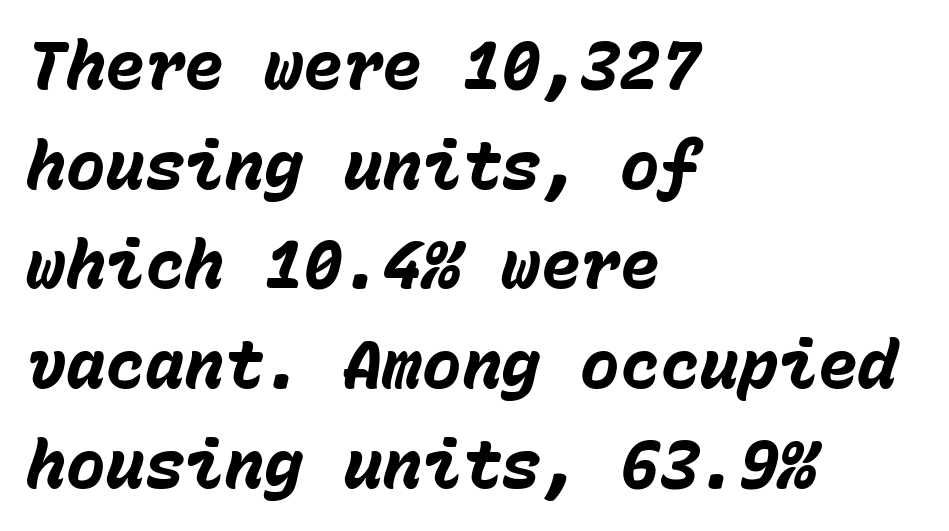
{"italic": "yes", "lean": "right", "slant_degrees": 15, "bold": "yes", "weight": "heavy", "width": "normal", "stroke_contrast": "low", "x_height": "medium", "monospaced": "yes", "underline": "no", "align": "left", "line_spacing": "normal", "line_spacing_ratio": 1.51, "letter_spacing": "normal", "letter_spacing_em": 0.0, "glyph_px": 66}
